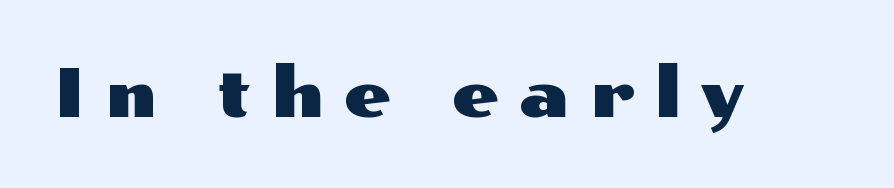
Q: Is the text italic (slanted)? A: No, it is upright.
Q: Is the typeface a serif or a sans-serif typeface? A: Sans-serif.
Q: Is the text underlined? A: No.
Q: Is the spacing between letters normal or unusually wide? A: Unusually wide.
Q: Width (condensed, normal, or wide)? A: Wide.
Q: Stroke contrast? A: Medium.
Q: x-height? A: Medium.
Q: Monospaced? A: No.
